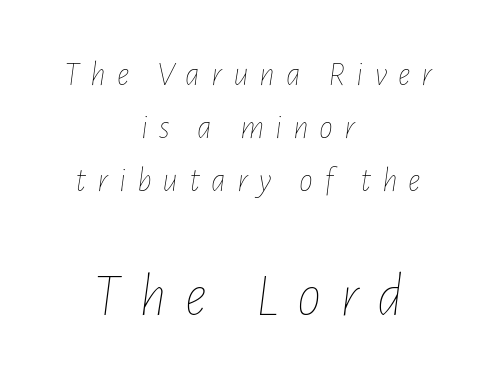
{"italic": "yes", "lean": "right", "slant_degrees": 7, "bold": "no", "weight": "thin", "width": "condensed", "stroke_contrast": "low", "x_height": "medium", "monospaced": "no", "underline": "no", "align": "center", "line_spacing": "normal", "line_spacing_ratio": 1.51, "letter_spacing": "wide", "letter_spacing_em": 0.31, "larger_block": "second", "size_ratio": 1.74, "glyph_px": 61}
